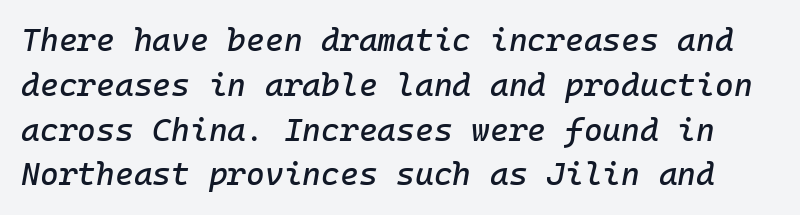
Q: Is the text italic (slanted)? A: Yes, it leans right by about 10 degrees.
Q: Is the text underlined? A: No.
Q: Is the spacing between letters normal or unusually wide? A: Normal.
Q: Is the spacing between lines tight, normal or loose? A: Normal.
Q: Width (condensed, normal, or wide)? A: Normal.
Q: Stroke contrast? A: Low.
Q: x-height? A: Medium.
Q: Monospaced? A: Yes.
